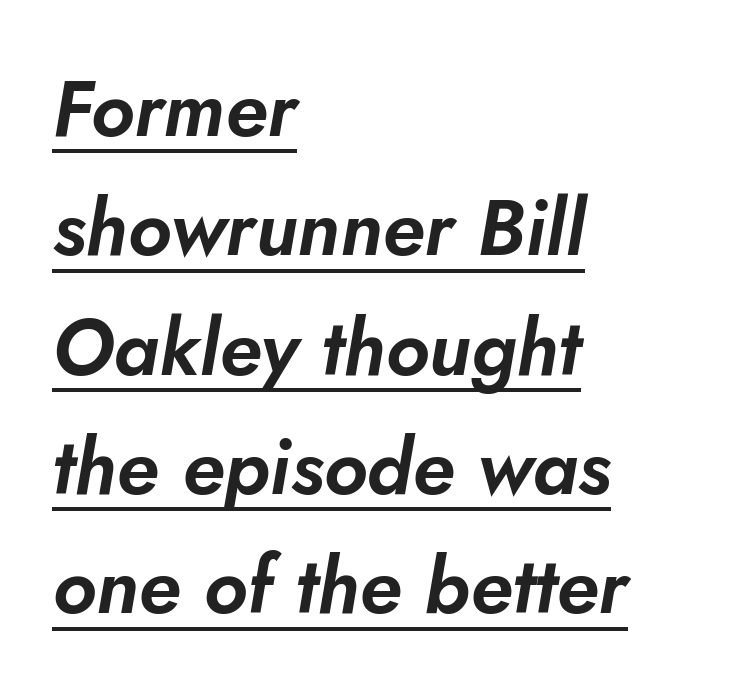
{"italic": "yes", "lean": "right", "slant_degrees": 10, "width": "normal", "stroke_contrast": "low", "x_height": "small", "monospaced": "no", "underline": "yes", "align": "left", "line_spacing": "normal", "line_spacing_ratio": 1.53, "letter_spacing": "normal", "letter_spacing_em": 0.0, "glyph_px": 78}
